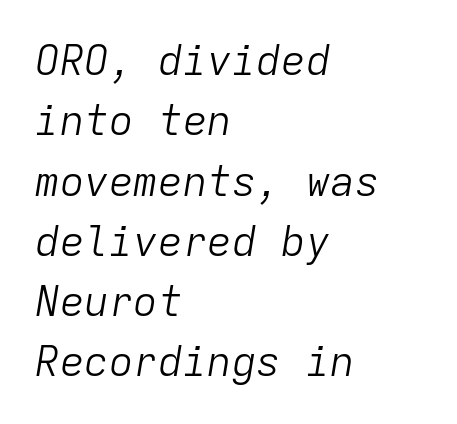
{"italic": "yes", "lean": "right", "slant_degrees": 9, "bold": "no", "weight": "light", "width": "normal", "stroke_contrast": "low", "x_height": "medium", "monospaced": "yes", "underline": "no", "align": "left", "line_spacing": "normal", "line_spacing_ratio": 1.47, "letter_spacing": "normal", "letter_spacing_em": 0.0, "glyph_px": 41}
